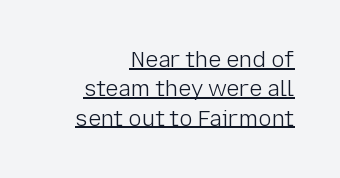
The image shows 22 px text type, upright; set right-aligned, normal line spacing (1.33x), normal letter spacing, underlined.
